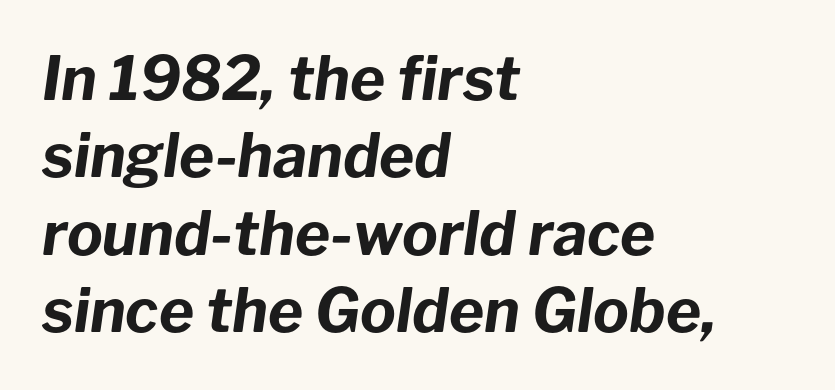
{"italic": "yes", "lean": "right", "slant_degrees": 8, "bold": "yes", "weight": "bold", "width": "normal", "stroke_contrast": "low", "x_height": "medium", "monospaced": "no", "underline": "no", "align": "left", "line_spacing": "normal", "line_spacing_ratio": 1.29, "letter_spacing": "normal", "letter_spacing_em": 0.0, "glyph_px": 60}
